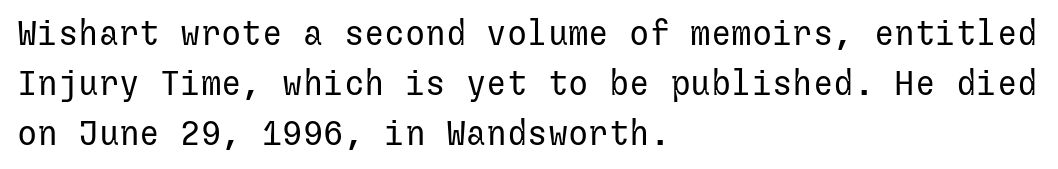
Q: Is the text bold? A: No.
Q: Is the text italic (slanted)? A: No, it is upright.
Q: Is the typeface a serif or a sans-serif typeface? A: Sans-serif.
Q: Is the text underlined? A: No.
Q: How is the paragraph aligned? A: Left-aligned.
Q: Is the spacing between letters normal or unusually wide? A: Normal.
Q: Is the spacing between lines tight, normal or loose? A: Normal.
Q: Width (condensed, normal, or wide)? A: Normal.
Q: Stroke contrast? A: Low.
Q: x-height? A: Medium.
